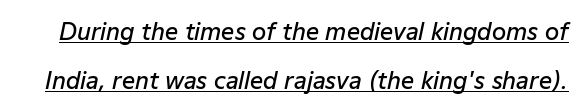
Q: Is the text bold? A: Semi-bold.
Q: Is the text italic (slanted)? A: Yes, it leans right by about 12 degrees.
Q: Is the text underlined? A: Yes.
Q: Is the spacing between letters normal or unusually wide? A: Normal.
Q: Is the spacing between lines tight, normal or loose? A: Loose.
